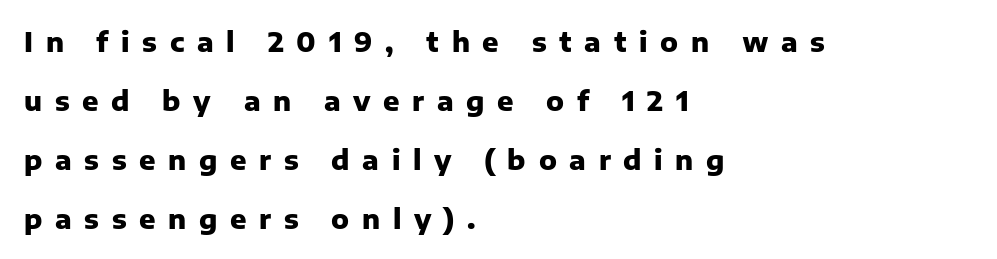
The image shows 27 px bold type, upright; set left-aligned, loose line spacing (2.18x), unusually wide letter spacing (+0.47 em), not underlined.
